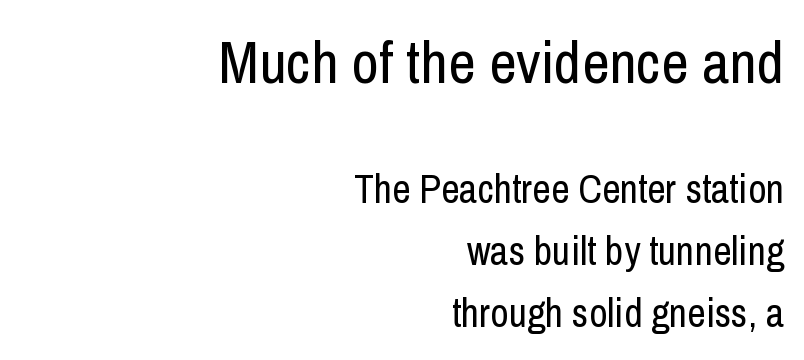
This block has exactly the height ordinary leading produces. No italicization has been applied; the sample stays upright. I'd call this a sans setting — the letters go barefoot. Letters have the restrained weight of plain body copy at most. Type size steps down from the first block to the second. The baseline area is clear.
